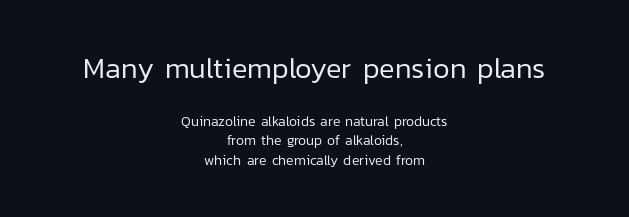
Nope, not italic — everything's standing straight. The face used here is proportionally spaced, like ordinary book or web type. The rows are spaced the way most documents space them. Top chunk: large. Bottom chunk: small.
